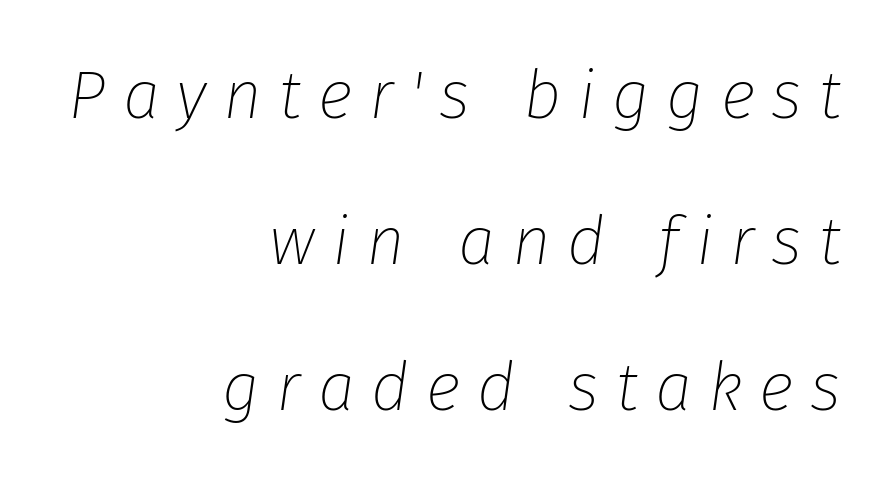
Q: Is the text bold? A: No.
Q: Is the text italic (slanted)? A: Yes, it leans right by about 8 degrees.
Q: Is the text underlined? A: No.
Q: How is the paragraph aligned? A: Right-aligned.
Q: Is the spacing between letters normal or unusually wide? A: Unusually wide.
Q: Is the spacing between lines tight, normal or loose? A: Loose.
Q: Width (condensed, normal, or wide)? A: Normal.
Q: Stroke contrast? A: Low.
Q: x-height? A: Medium.
Q: Monospaced? A: No.
